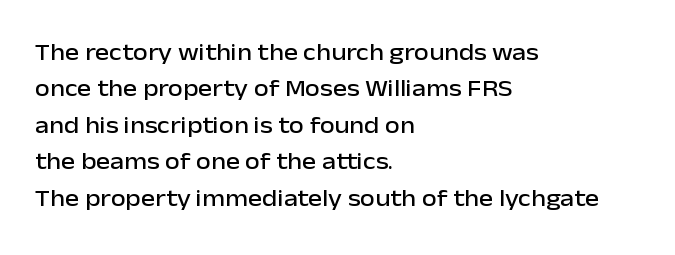
The image shows 24 px text type, upright; set left-aligned, normal line spacing (1.52x), normal letter spacing, not underlined.
